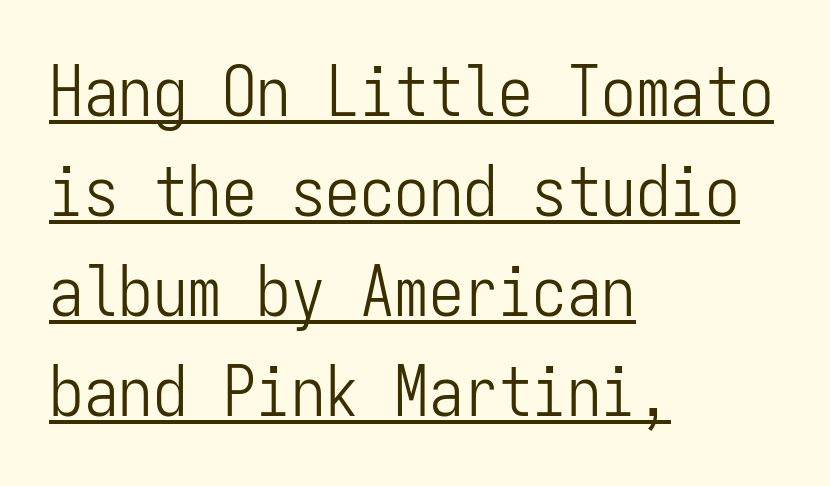
The image shows 69 px light, condensed sans-serif type, upright, monospaced; set left-aligned, normal line spacing (1.45x), normal letter spacing, underlined; low stroke contrast and a medium x-height.
